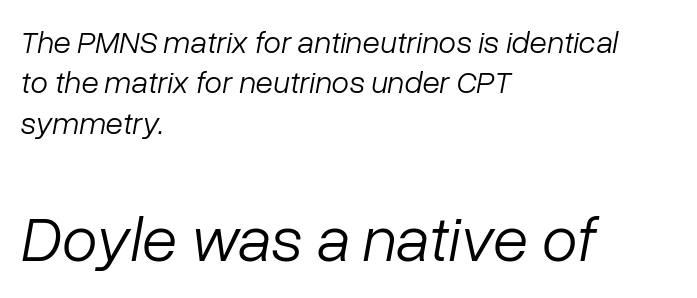
The typography opts for an oblique posture over an upright one. The rendering enlarges the type as you move from the upper chunk to the lower. Compared with typical body copy, the letter spacing here is the same. Is this a heavy cut? Hardly; it is regular or lighter. Each letter keeps its own natural width here, so spacing adapts to shape.
